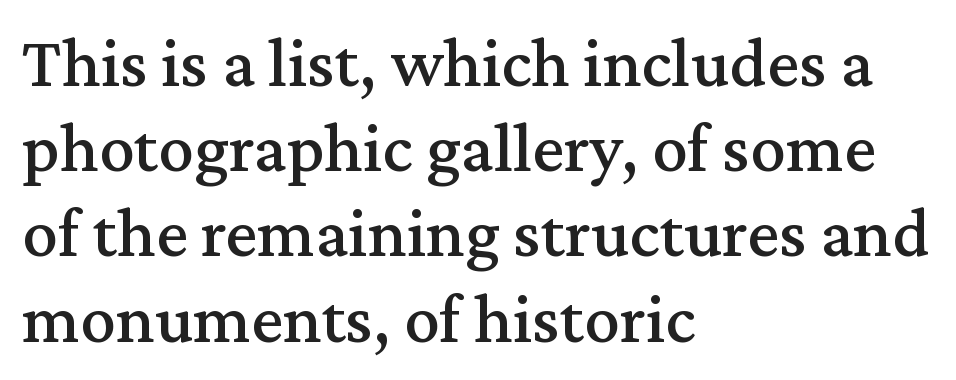
Q: Is the text italic (slanted)? A: No, it is upright.
Q: Is the typeface a serif or a sans-serif typeface? A: Serif.
Q: Is the text underlined? A: No.
Q: How is the paragraph aligned? A: Left-aligned.
Q: Is the spacing between letters normal or unusually wide? A: Normal.
Q: Width (condensed, normal, or wide)? A: Normal.
Q: Stroke contrast? A: Medium.
Q: x-height? A: Medium.
Q: Monospaced? A: No.
